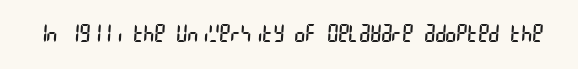
Between one letter and the next there's only the usual sliver of space. Weight: in the light-to-regular range. This rendering features lettering with no underline.
